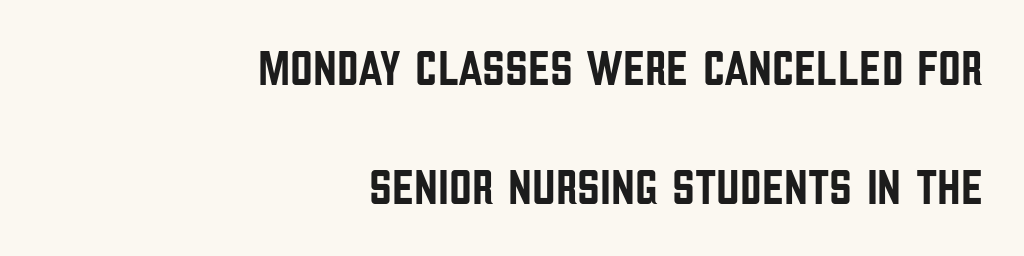
{"serif": "no", "italic": "no", "width": "condensed", "stroke_contrast": "low", "x_height": "large", "monospaced": "no", "underline": "no", "align": "right", "line_spacing": "loose", "line_spacing_ratio": 2.39, "letter_spacing": "normal", "letter_spacing_em": 0.0, "glyph_px": 50}
